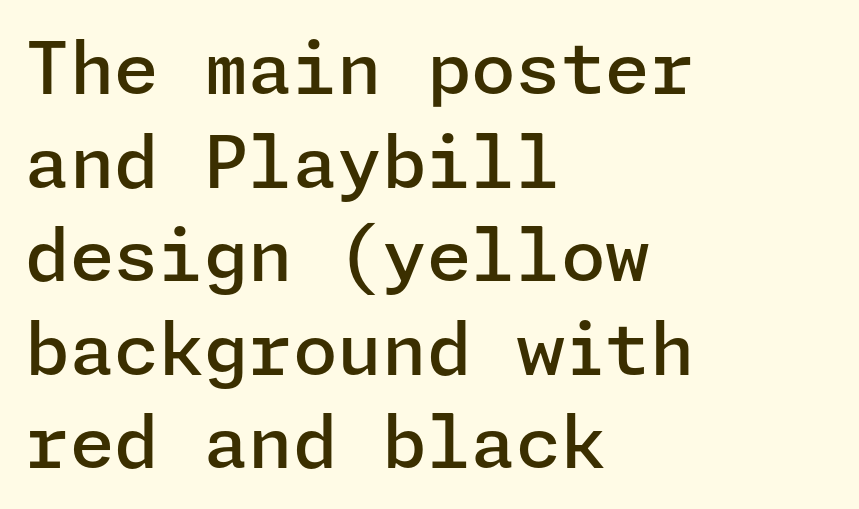
{"serif": "no", "italic": "no", "bold": "semi", "weight": "semibold", "width": "normal", "stroke_contrast": "low", "x_height": "medium", "underline": "no", "align": "left", "line_spacing": "normal", "line_spacing_ratio": 1.3, "letter_spacing": "normal", "letter_spacing_em": 0.0, "glyph_px": 72}
